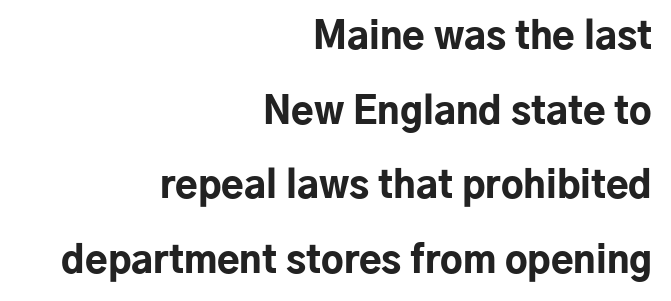
These lines are set flush right with a ragged left edge. Compared with typical paragraphs, the rows here are farther apart. The type sits square on the baseline with zero lean. The rendering uses natural spacing where letterforms have individual widths.
